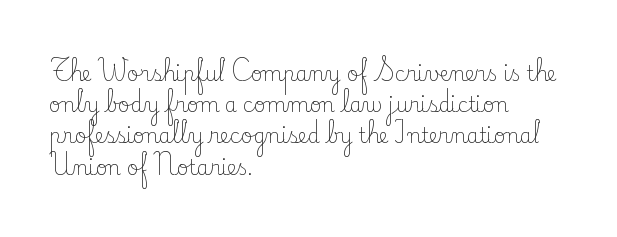
Q: Is the text bold? A: No.
Q: Is the text italic (slanted)? A: No, it is upright.
Q: Is the text underlined? A: No.
Q: How is the paragraph aligned? A: Left-aligned.
Q: Is the spacing between letters normal or unusually wide? A: Normal.
Q: Is the spacing between lines tight, normal or loose? A: Normal.
